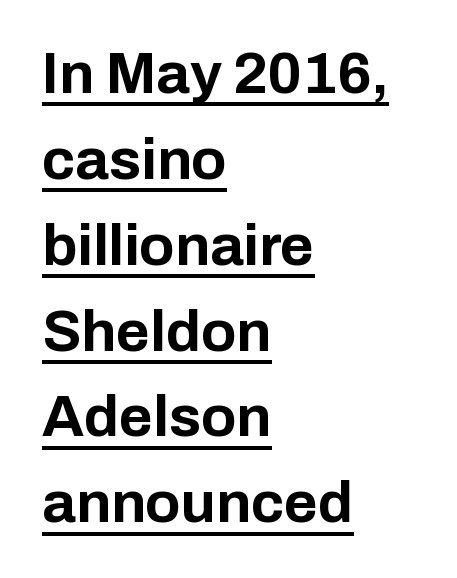
The rendering keeps characters at their native spacing. Strokes here are thick enough to call this a true bold. Leftover space on each line is placed entirely after the last word. Has an underline been added? It has.
